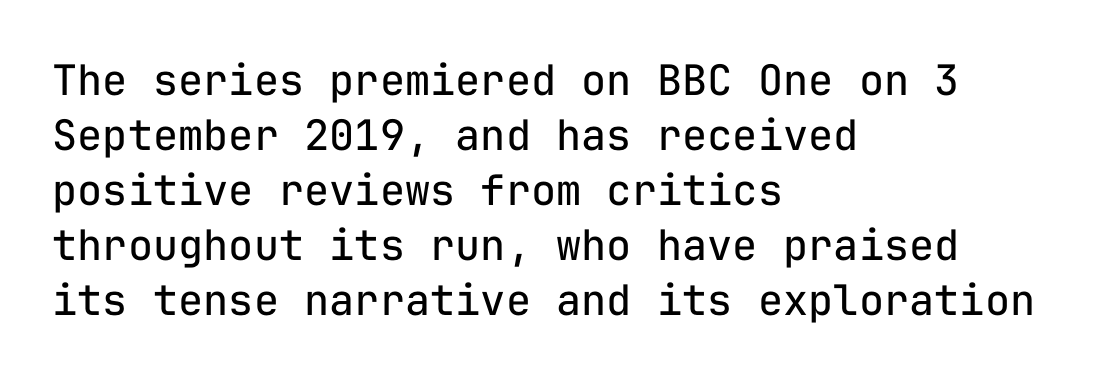
Q: Is the text bold? A: No.
Q: Is the text italic (slanted)? A: No, it is upright.
Q: Is the typeface a serif or a sans-serif typeface? A: Sans-serif.
Q: Is the text underlined? A: No.
Q: How is the paragraph aligned? A: Left-aligned.
Q: Is the spacing between letters normal or unusually wide? A: Normal.
Q: Is the spacing between lines tight, normal or loose? A: Normal.
Q: Width (condensed, normal, or wide)? A: Normal.
Q: Stroke contrast? A: Low.
Q: x-height? A: Medium.
Q: Monospaced? A: Yes.
